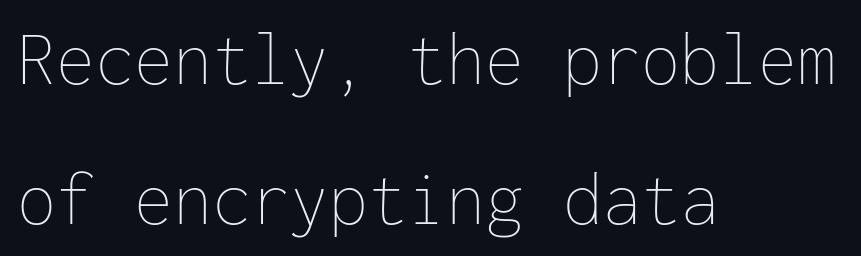
{"italic": "no", "bold": "no", "weight": "thin", "width": "normal", "stroke_contrast": "low", "x_height": "medium", "monospaced": "yes", "underline": "no", "align": "left", "line_spacing_ratio": 1.79, "letter_spacing": "normal", "letter_spacing_em": 0.0, "glyph_px": 78}
